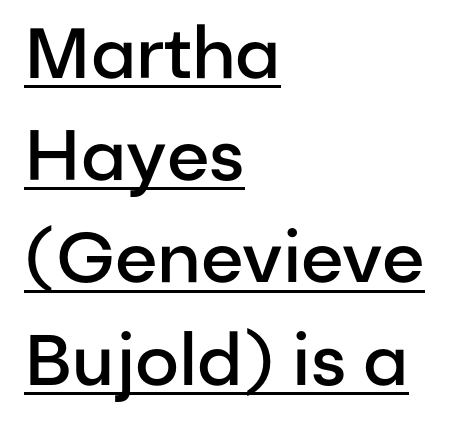
Q: Is the text bold? A: Semi-bold.
Q: Is the text italic (slanted)? A: No, it is upright.
Q: Is the typeface a serif or a sans-serif typeface? A: Sans-serif.
Q: Is the text underlined? A: Yes.
Q: How is the paragraph aligned? A: Left-aligned.
Q: Is the spacing between letters normal or unusually wide? A: Normal.
Q: Is the spacing between lines tight, normal or loose? A: Normal.
Q: Width (condensed, normal, or wide)? A: Normal.
Q: Stroke contrast? A: Low.
Q: x-height? A: Medium.
Q: Monospaced? A: No.
